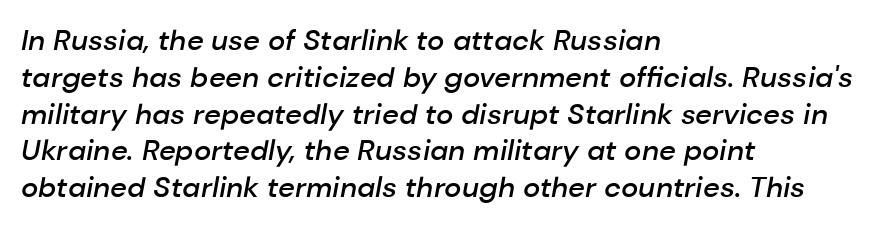
{"italic": "yes", "lean": "right", "slant_degrees": 10, "bold": "semi", "weight": "semibold", "width": "normal", "stroke_contrast": "low", "x_height": "medium", "monospaced": "no", "underline": "no", "align": "left", "line_spacing": "normal", "line_spacing_ratio": 1.27, "letter_spacing": "normal", "letter_spacing_em": 0.0, "glyph_px": 29}
